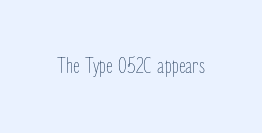
The image shows 23 px text type, upright; set normal letter spacing, not underlined.
